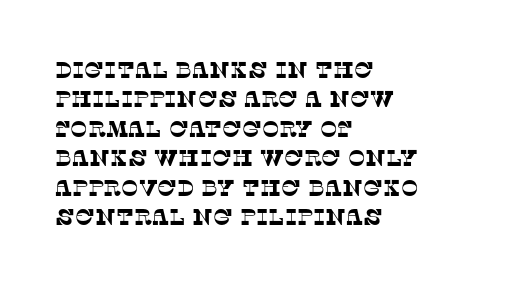
{"underline": "no", "align": "left", "line_spacing": "normal", "line_spacing_ratio": 1.28, "letter_spacing": "normal", "letter_spacing_em": 0.0, "glyph_px": 23}
